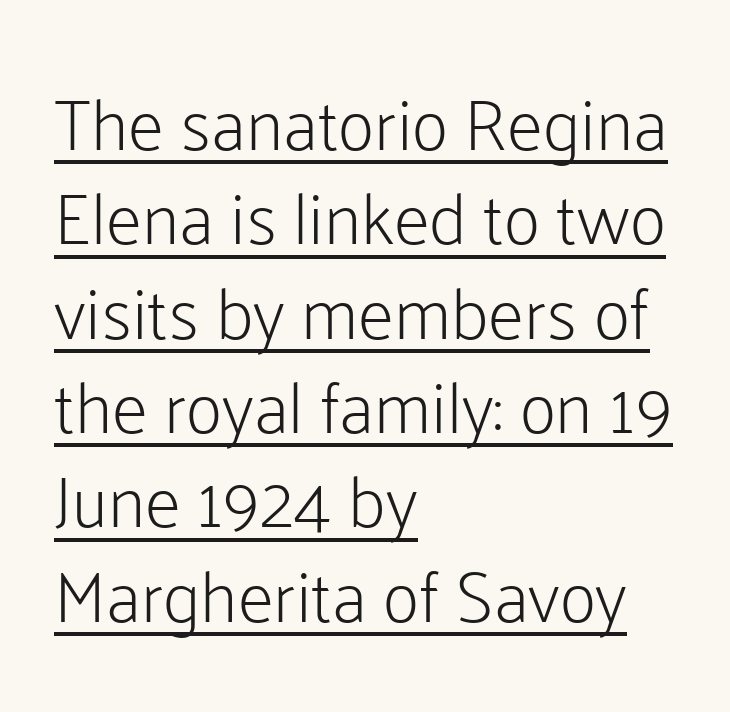
The image shows 72 px light sans-serif type, upright; set left-aligned, normal line spacing (1.31x), normal letter spacing, underlined; low stroke contrast and a medium x-height.
